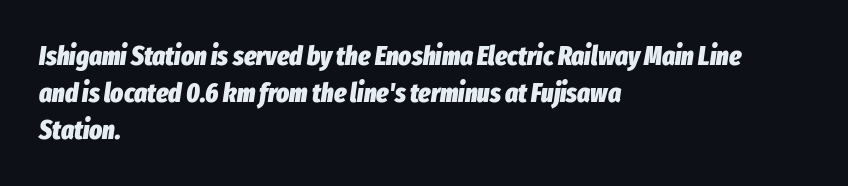
The space directly below the letters is spotless. The axis of the letterforms is tilted away from vertical. Students, this is bold: see how much ink each stroke carries. The designer left line spacing at the default. Glyph-to-glyph distance matches everyday printed text. Which margin do the lines hug? The left one — the right edge is uneven.
